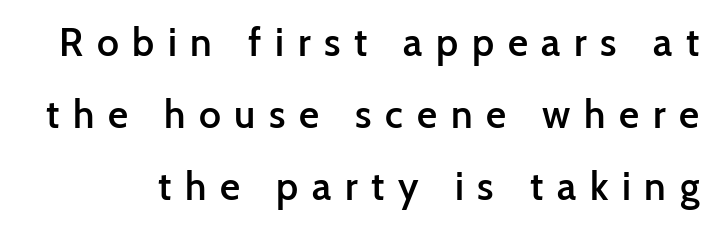
Do the letters lean? They stand straight. The characters look somewhat weighty, a semibold short of true bold. You could not count columns in this text — the font is proportionally spaced. Grotesque or geometric, the face here clearly has no serifs. In terms of letterspacing, this is a distinctly airy, spread setting. The specimen omits any rule beneath the text block's lines.
